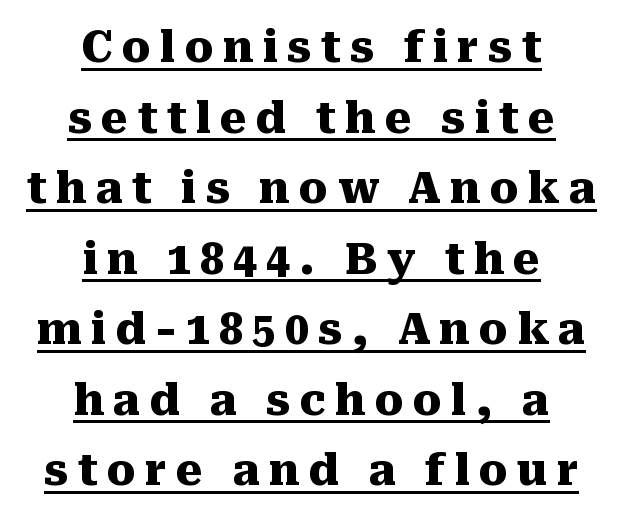
Alignment: centered. Check the space under the baseline: a stroke is drawn there. This rendering employs a face with finishing strokes, i.e., a serif. Every character sits straight up, as roman type does. Is this a fixed-width face? No — the glyphs have proportional, varying widths. If you measured baseline to baseline, you'd find a middling distance.
